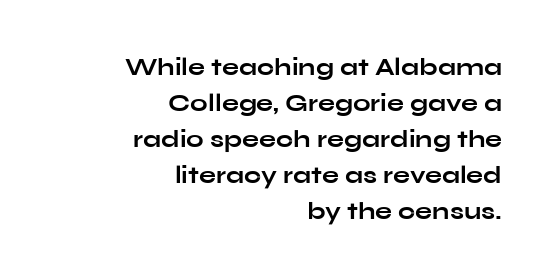
Tracking value appears to be zero — textbook default spacing. The rag falls on the left side of this text block. Vertical strokes here are truly vertical. Strokes here are thick enough to call this a true bold.
